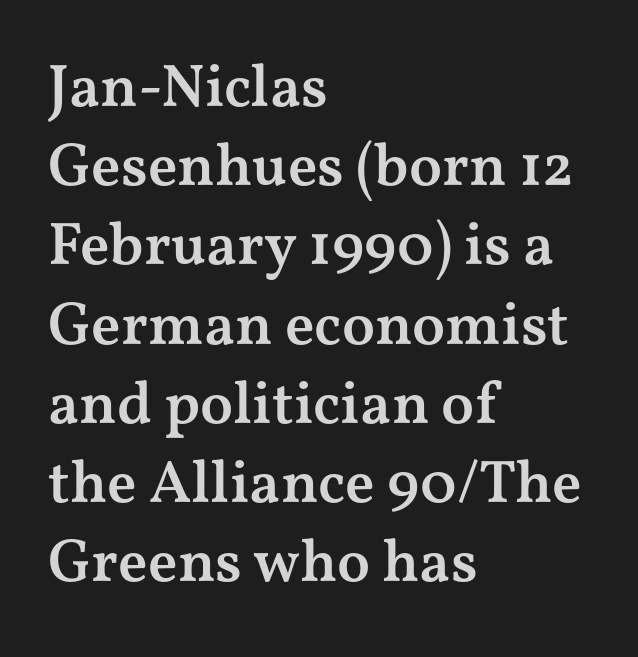
Set as a demibold, roughly 600 on the weight scale. The paragraph has a hard left edge and a soft right edge. When letters stand straight like this, we call the style roman or upright. The gaps between neighbouring characters are ordinary and unremarkable.
